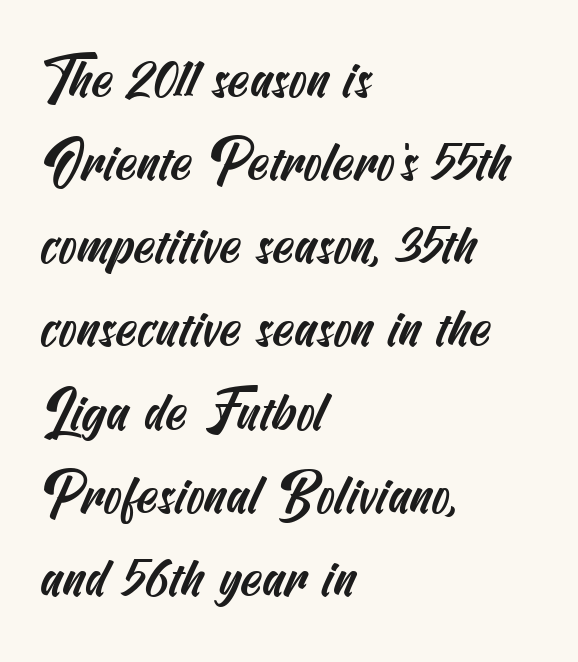
{"serif": "no", "width": "condensed", "stroke_contrast": "medium", "x_height": "small", "underline": "no", "align": "left", "line_spacing": "normal", "line_spacing_ratio": 1.54, "letter_spacing": "normal", "letter_spacing_em": 0.0, "glyph_px": 54}
